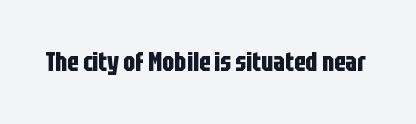
Only glyphs here, with clear space below each row. Rendered with straight, roman letterforms. The glyphs have the mass of a bold cut. Observe the ordinary spacing: letters are neighbours, not strangers.
